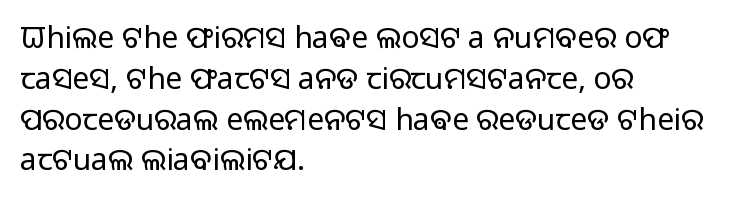
{"serif": "no", "italic": "no", "bold": "no", "weight": "light", "width": "normal", "stroke_contrast": "low", "x_height": "medium", "monospaced": "no", "underline": "no", "align": "left", "line_spacing": "normal", "line_spacing_ratio": 1.36, "letter_spacing": "normal", "letter_spacing_em": 0.0, "glyph_px": 30}
